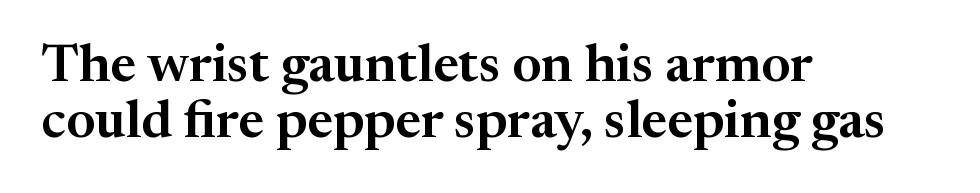
Q: Is the text italic (slanted)? A: No, it is upright.
Q: Is the typeface a serif or a sans-serif typeface? A: Serif.
Q: Is the text underlined? A: No.
Q: How is the paragraph aligned? A: Left-aligned.
Q: Is the spacing between letters normal or unusually wide? A: Normal.
Q: Is the spacing between lines tight, normal or loose? A: Tight.
Q: Width (condensed, normal, or wide)? A: Normal.
Q: Stroke contrast? A: Medium.
Q: x-height? A: Medium.
Q: Monospaced? A: No.
